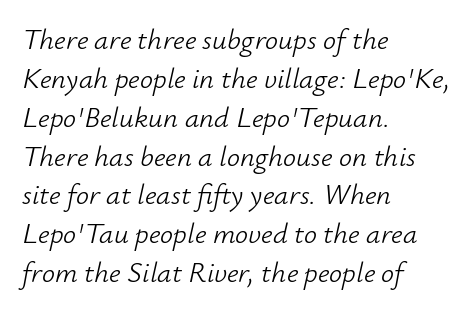
Q: Is the text bold? A: No.
Q: Is the text italic (slanted)? A: Yes, it leans right by about 12 degrees.
Q: Is the text underlined? A: No.
Q: How is the paragraph aligned? A: Left-aligned.
Q: Is the spacing between letters normal or unusually wide? A: Normal.
Q: Is the spacing between lines tight, normal or loose? A: Normal.
Q: Width (condensed, normal, or wide)? A: Normal.
Q: Stroke contrast? A: Low.
Q: x-height? A: Small.
Q: Monospaced? A: No.
